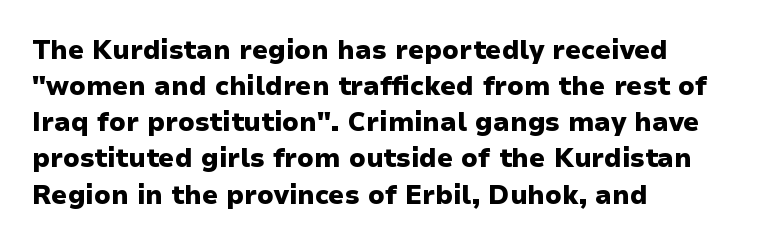
{"italic": "no", "bold": "yes", "underline": "no", "align": "left", "line_spacing": "normal", "line_spacing_ratio": 1.39, "letter_spacing": "normal", "letter_spacing_em": 0.0, "glyph_px": 26}
